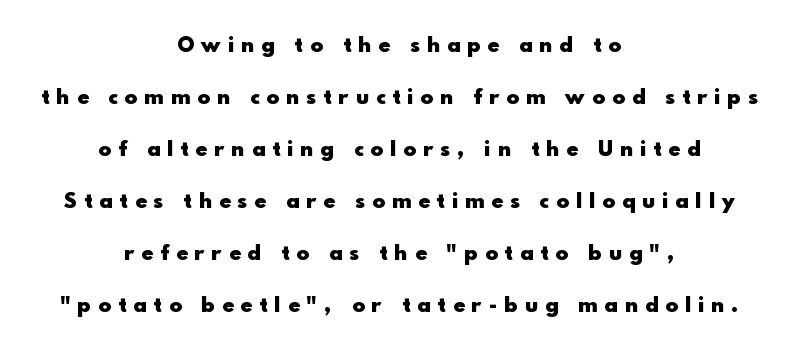
These lines stand farther apart than default settings would place them. The horizontal fit of the characters is loose and conspicuously gappy. The sample has been set heavy, in full bold. Beneath every word, the page is bare. You can tell it's not italic because the verticals are truly vertical. The typesetter chose a symmetrical, centered arrangement here.
